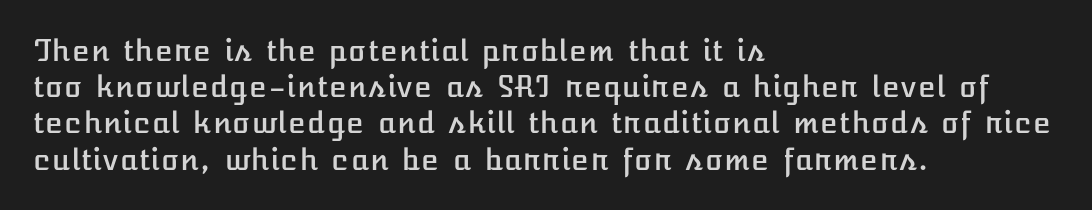
{"italic": "no", "width": "normal", "stroke_contrast": "low", "x_height": "medium", "underline": "no", "align": "left", "line_spacing": "normal", "line_spacing_ratio": 1.25, "letter_spacing": "normal", "letter_spacing_em": 0.0, "glyph_px": 29}
